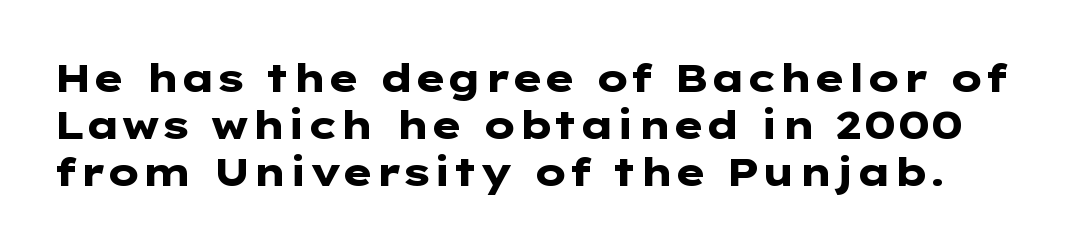
The image shows 39 px heavy, wide sans-serif type, upright; set line spacing 1.2x, normal letter spacing, not underlined; low stroke contrast and a medium x-height.
